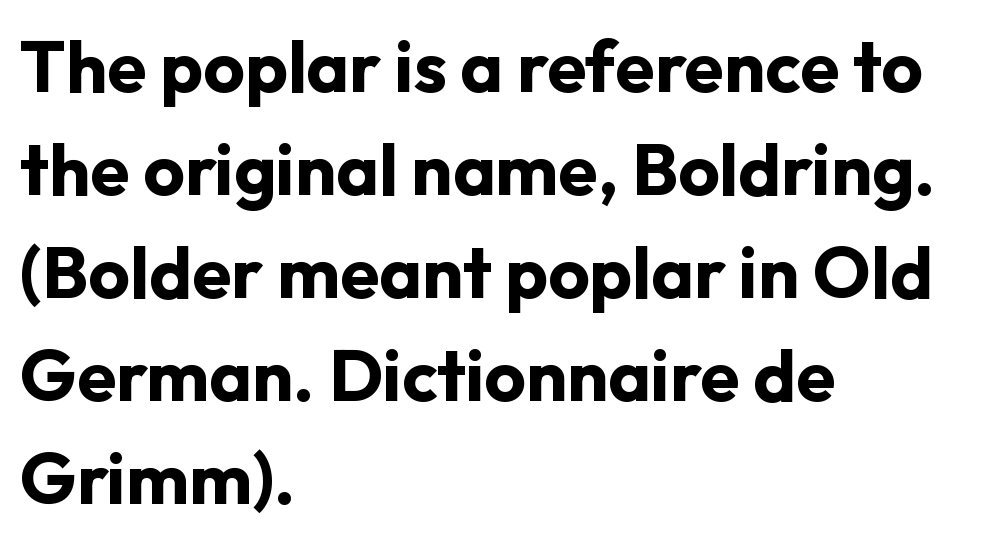
{"serif": "no", "italic": "no", "bold": "yes", "weight": "bold", "width": "normal", "stroke_contrast": "low", "x_height": "medium", "monospaced": "no", "underline": "no", "align": "left", "line_spacing": "normal", "line_spacing_ratio": 1.43, "letter_spacing": "normal", "letter_spacing_em": 0.0, "glyph_px": 72}
